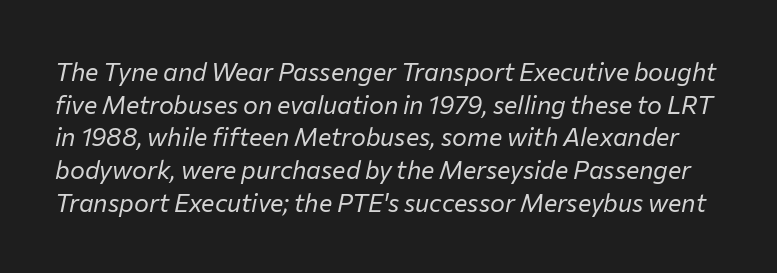
{"italic": "yes", "lean": "right", "slant_degrees": 12, "bold": "no", "underline": "no", "line_spacing": "normal", "line_spacing_ratio": 1.31, "letter_spacing": "normal", "letter_spacing_em": 0.0, "glyph_px": 25}
